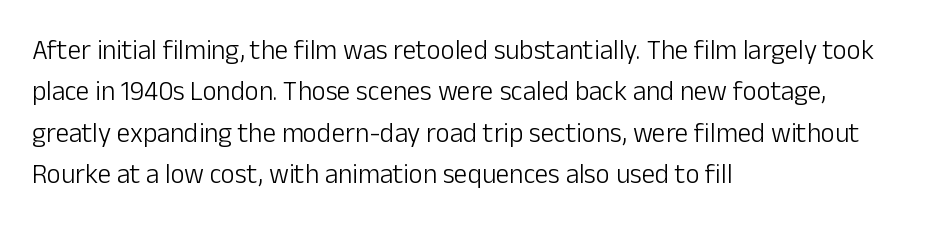
The image shows 27 px text type, upright; set left-aligned, normal line spacing (1.53x), normal letter spacing, not underlined.
